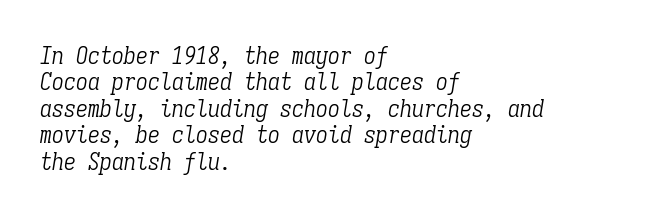
Q: Is the text bold? A: No.
Q: Is the text italic (slanted)? A: Yes, it leans right by about 9 degrees.
Q: Is the text underlined? A: No.
Q: How is the paragraph aligned? A: Left-aligned.
Q: Is the spacing between letters normal or unusually wide? A: Normal.
Q: Is the spacing between lines tight, normal or loose? A: Tight.
